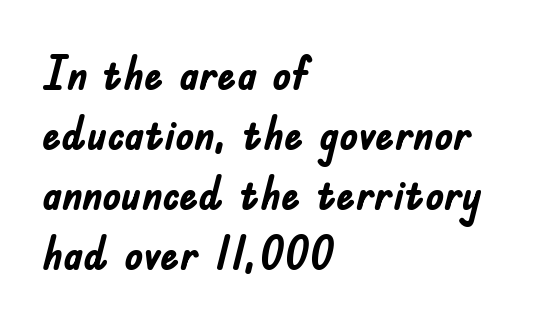
The image shows 47 px semibold, condensed sans-serif type; set left-aligned, normal line spacing (1.28x), normal letter spacing, not underlined; low stroke contrast and a small x-height.
